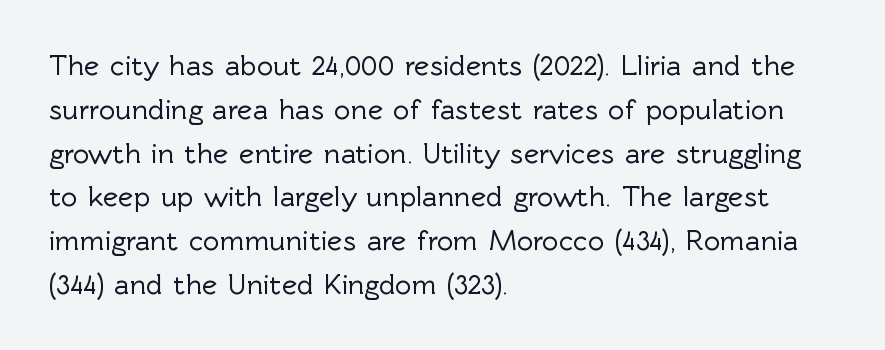
Q: Is the text italic (slanted)? A: No, it is upright.
Q: Is the typeface a serif or a sans-serif typeface? A: Sans-serif.
Q: Is the text underlined? A: No.
Q: How is the paragraph aligned? A: Left-aligned.
Q: Is the spacing between letters normal or unusually wide? A: Normal.
Q: Is the spacing between lines tight, normal or loose? A: Normal.
Q: Width (condensed, normal, or wide)? A: Normal.
Q: x-height? A: Medium.
Q: Monospaced? A: No.
